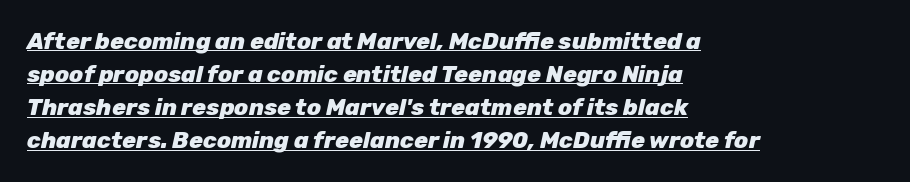
Q: Is the text bold? A: Yes.
Q: Is the text italic (slanted)? A: Yes, it leans right by about 12 degrees.
Q: Is the text underlined? A: Yes.
Q: How is the paragraph aligned? A: Left-aligned.
Q: Is the spacing between letters normal or unusually wide? A: Normal.
Q: Is the spacing between lines tight, normal or loose? A: Normal.
